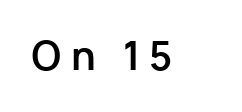
{"serif": "no", "italic": "no", "bold": "yes", "weight": "bold", "width": "normal", "stroke_contrast": "low", "x_height": "medium", "monospaced": "no", "underline": "no", "letter_spacing": "wide", "letter_spacing_em": 0.25, "glyph_px": 38}
